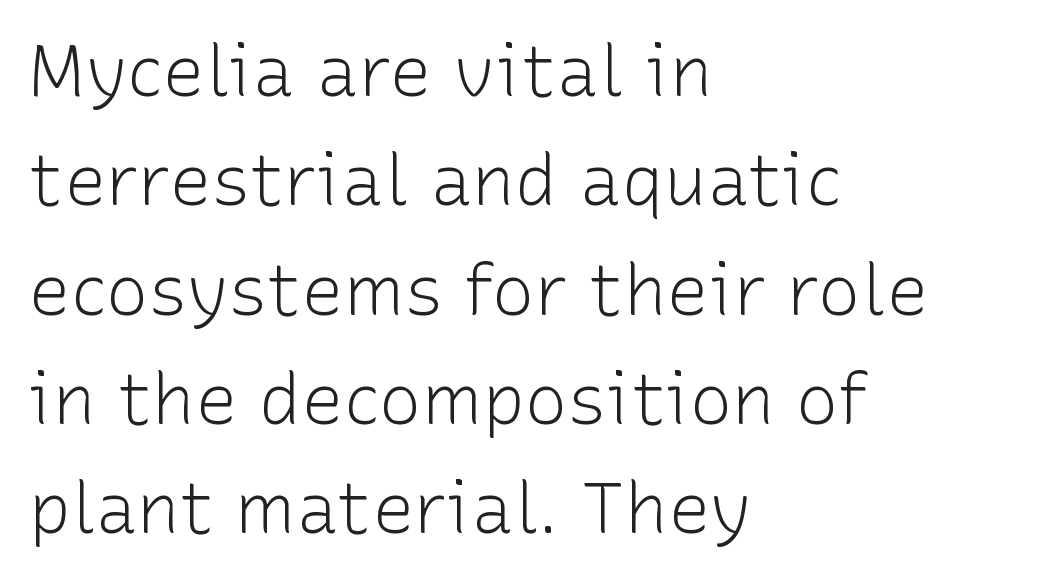
{"serif": "no", "italic": "no", "bold": "no", "weight": "light", "width": "normal", "stroke_contrast": "low", "x_height": "medium", "monospaced": "no", "underline": "no", "align": "left", "line_spacing": "normal", "line_spacing_ratio": 1.54, "letter_spacing": "normal", "letter_spacing_em": 0.0, "glyph_px": 71}
